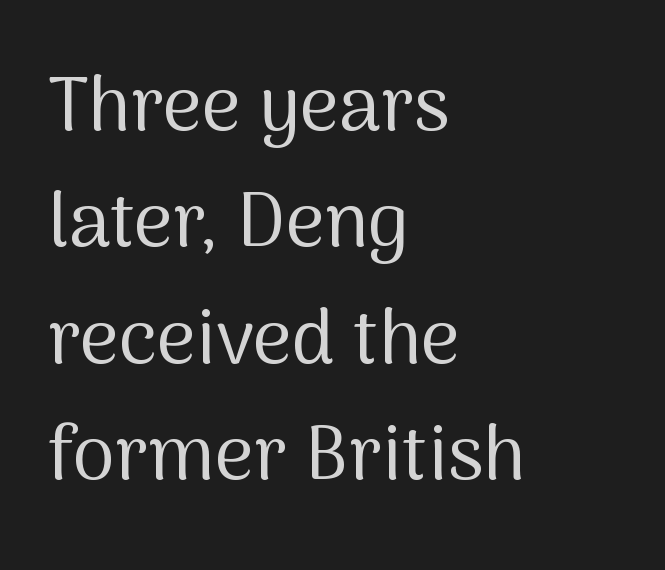
{"serif": "no", "italic": "no", "bold": "no", "weight": "regular", "width": "normal", "stroke_contrast": "medium", "x_height": "medium", "monospaced": "no", "underline": "no", "align": "left", "line_spacing": "normal", "line_spacing_ratio": 1.53, "letter_spacing": "normal", "letter_spacing_em": 0.0, "glyph_px": 76}
